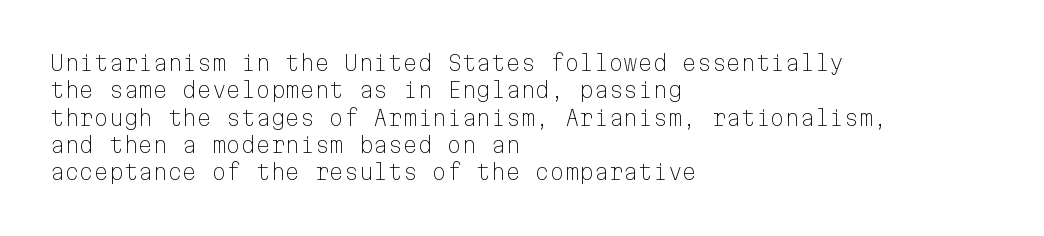
{"italic": "no", "bold": "no", "underline": "no", "align": "left", "line_spacing": "normal", "line_spacing_ratio": 1.3, "letter_spacing": "normal", "letter_spacing_em": 0.0, "glyph_px": 21}
